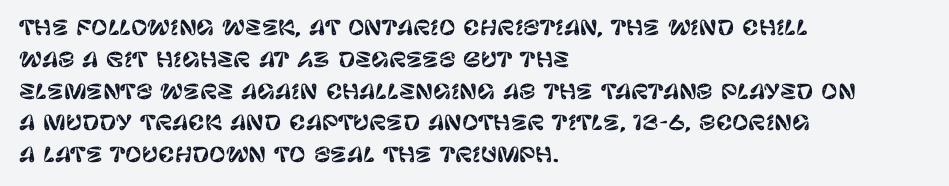
The letterforms sit shoulder to shoulder at normal distance. All the whitespace from short lines collects on the right. The space between consecutive lines is moderate. The area under the type is left untouched.
